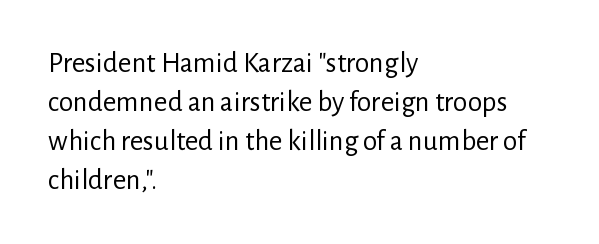
{"serif": "no", "italic": "no", "bold": "no", "weight": "regular", "width": "normal", "stroke_contrast": "low", "x_height": "medium", "monospaced": "no", "underline": "no", "align": "left", "line_spacing": "normal", "line_spacing_ratio": 1.35, "letter_spacing": "normal", "letter_spacing_em": 0.0, "glyph_px": 29}
